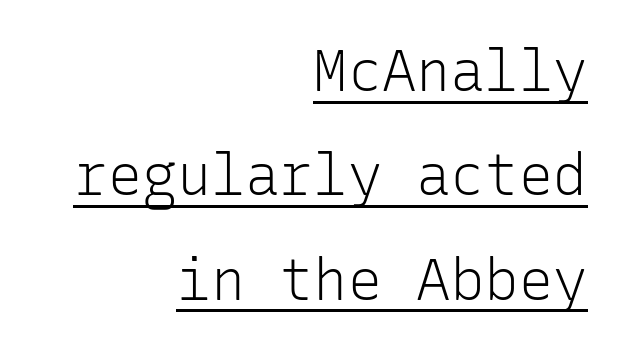
Q: Is the text bold? A: No.
Q: Is the text italic (slanted)? A: No, it is upright.
Q: Is the typeface a serif or a sans-serif typeface? A: Sans-serif.
Q: Is the text underlined? A: Yes.
Q: How is the paragraph aligned? A: Right-aligned.
Q: Is the spacing between letters normal or unusually wide? A: Normal.
Q: Width (condensed, normal, or wide)? A: Normal.
Q: Stroke contrast? A: Low.
Q: x-height? A: Medium.
Q: Monospaced? A: Yes.
